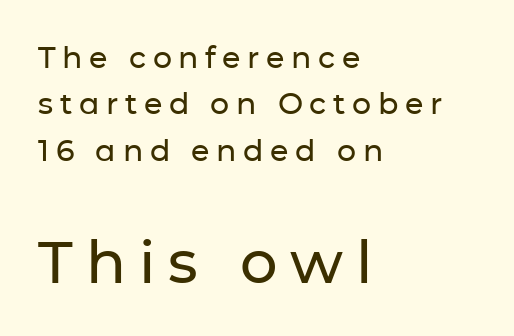
The image shows 59 px sans-serif type, upright; set left-aligned, normal line spacing (1.55x), unusually wide letter spacing (+0.22 em), not underlined; the second (bottom) block is 1.97x larger; low stroke contrast and a medium x-height.
